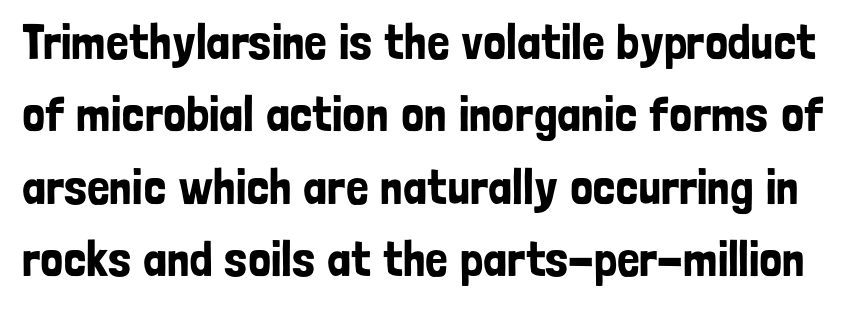
The image shows 50 px condensed sans-serif type, upright; set normal line spacing (1.45x), normal letter spacing, not underlined; low stroke contrast and a medium x-height.
